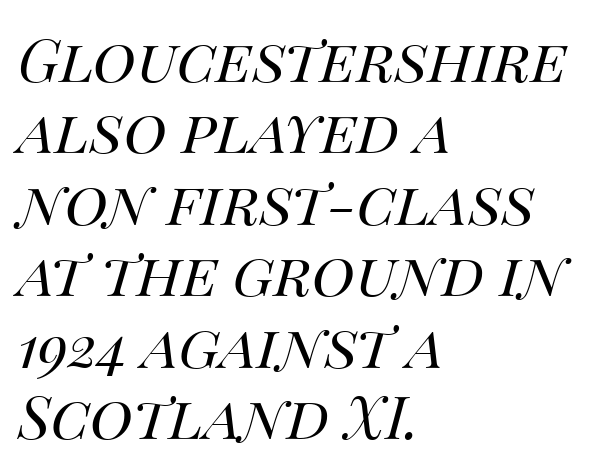
Underline: absent. Would a proofreader flag this as italicized? Yes. Leftover space on each line is placed entirely after the last word. The passage shown is typed in a proportional face where columns would drift. The letterforms sit shoulder to shoulder at normal distance.
